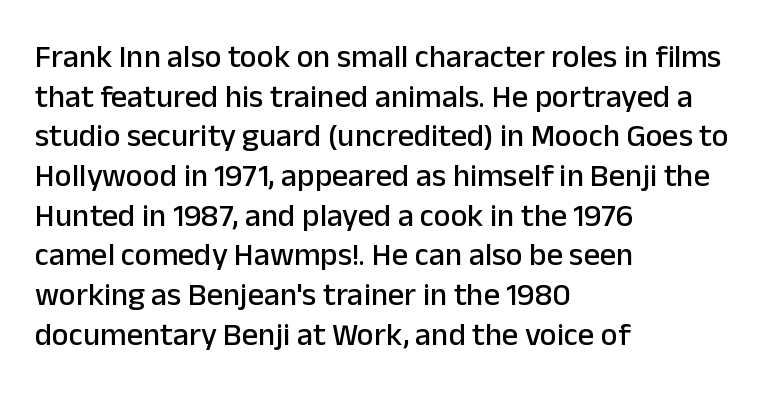
{"serif": "no", "italic": "no", "width": "normal", "stroke_contrast": "low", "x_height": "medium", "monospaced": "no", "underline": "no", "align": "left", "line_spacing_ratio": 1.24, "letter_spacing": "normal", "letter_spacing_em": 0.0, "glyph_px": 32}
